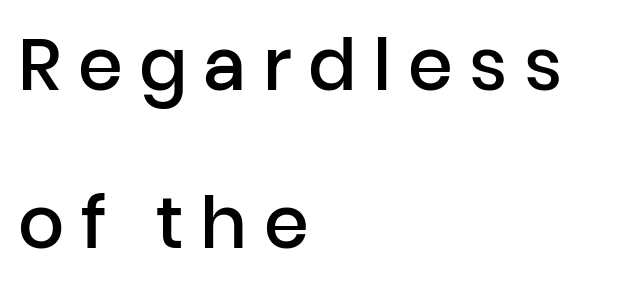
{"serif": "no", "italic": "no", "bold": "semi", "weight": "semibold", "width": "normal", "stroke_contrast": "low", "x_height": "medium", "monospaced": "no", "underline": "no", "align": "left", "line_spacing": "loose", "line_spacing_ratio": 2.2, "letter_spacing": "wide", "letter_spacing_em": 0.23, "glyph_px": 72}
